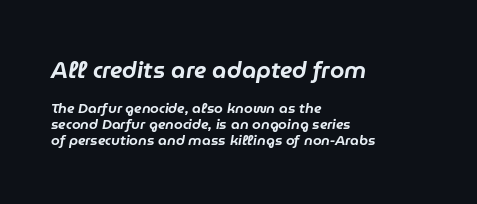
{"italic": "yes", "lean": "right", "slant_degrees": 9, "underline": "no", "align": "left", "line_spacing": "tight", "line_spacing_ratio": 1.15, "letter_spacing": "normal", "letter_spacing_em": 0.0, "larger_block": "first", "size_ratio": 1.64, "glyph_px": 23}
